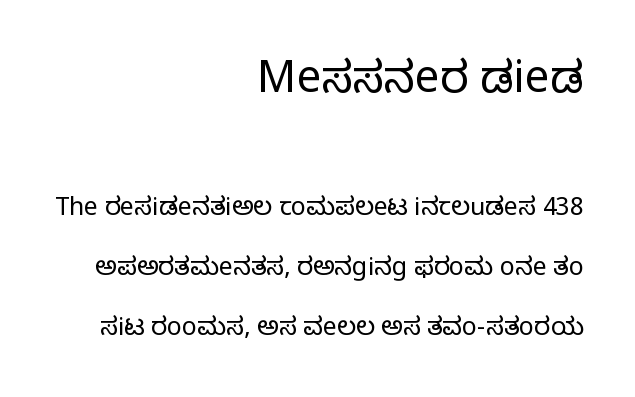
The image shows 44 px regular-weight serif type, upright; set right-aligned, loose line spacing (2.4x), normal letter spacing, not underlined; the first (top) block is 1.76x larger; low stroke contrast and a large x-height.
